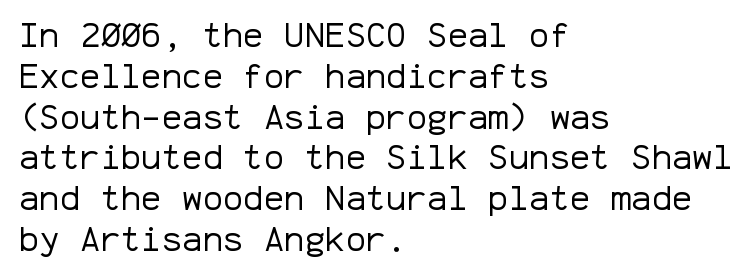
Q: Is the text bold? A: No.
Q: Is the text italic (slanted)? A: No, it is upright.
Q: Is the typeface a serif or a sans-serif typeface? A: Sans-serif.
Q: Is the text underlined? A: No.
Q: How is the paragraph aligned? A: Left-aligned.
Q: Is the spacing between letters normal or unusually wide? A: Normal.
Q: Width (condensed, normal, or wide)? A: Normal.
Q: Stroke contrast? A: Low.
Q: x-height? A: Medium.
Q: Monospaced? A: Yes.
